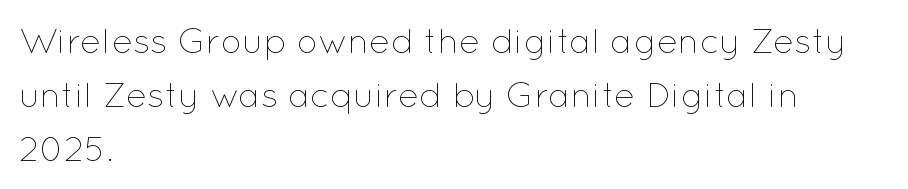
A roman cut, with each character standing at attention. Only glyphs here, with clear space below each row. Here the glyphs are tracked normally, forming tight word shapes. The letters advance in unequal steps, a hallmark of proportional type. Vertical stems look standard width or narrower in stroke.
